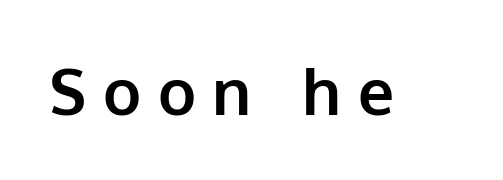
{"serif": "no", "italic": "no", "bold": "yes", "weight": "bold", "width": "normal", "stroke_contrast": "low", "x_height": "medium", "monospaced": "no", "underline": "no", "letter_spacing": "wide", "letter_spacing_em": 0.26, "glyph_px": 64}
